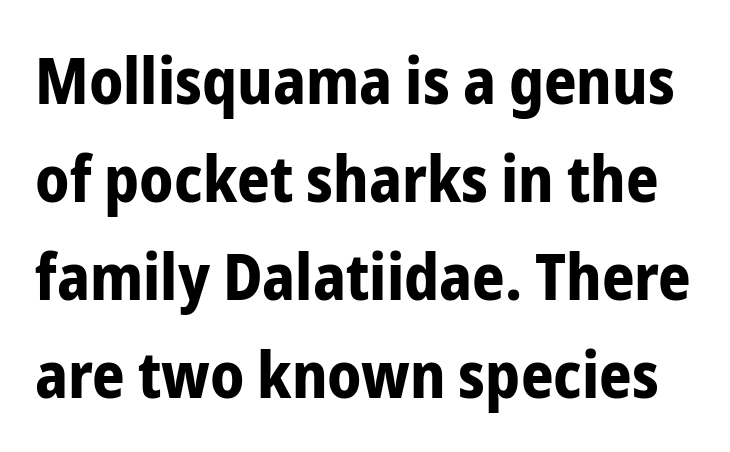
The image shows 64 px bold, condensed sans-serif type, upright; set normal line spacing (1.53x), normal letter spacing, not underlined; low stroke contrast and a medium x-height.
